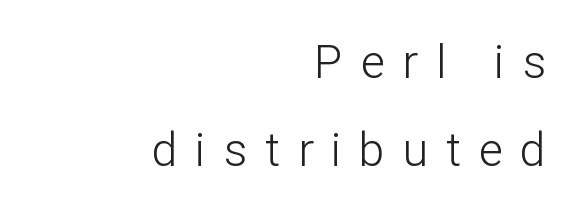
A typesetter would call this heavily tracked-out type. This sample has the flowing, uneven cadence of proportional lettering. The cut favours lightness, reaching ordinary text weight at its darkest. The space beneath each line is pristine and unruled. Is there any slant? The stems are plumb.
